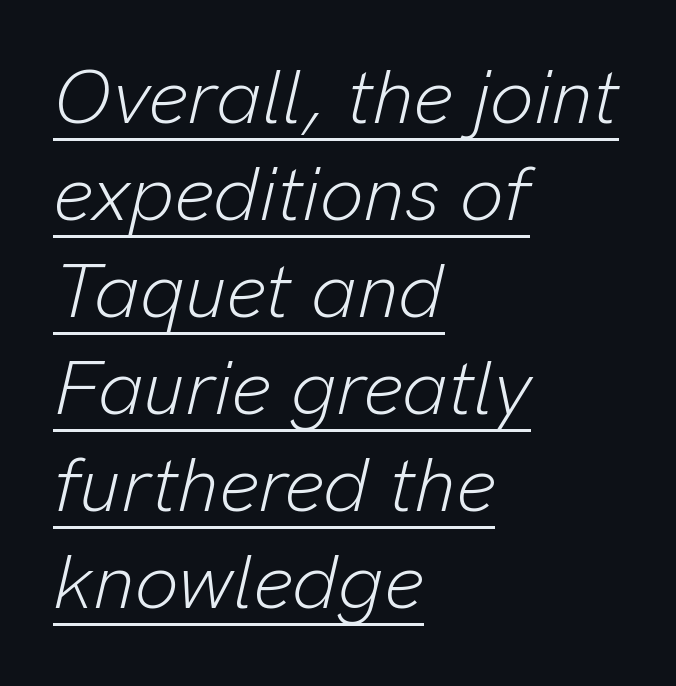
{"italic": "yes", "lean": "right", "slant_degrees": 13, "bold": "no", "weight": "light", "width": "normal", "stroke_contrast": "low", "x_height": "medium", "monospaced": "no", "underline": "yes", "align": "left", "line_spacing": "normal", "line_spacing_ratio": 1.26, "letter_spacing": "normal", "letter_spacing_em": 0.0, "glyph_px": 77}
